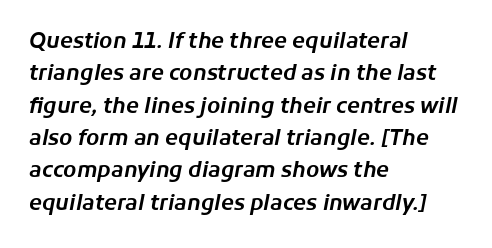
Q: Is the text italic (slanted)? A: Yes, it leans right by about 11 degrees.
Q: Is the text underlined? A: No.
Q: How is the paragraph aligned? A: Left-aligned.
Q: Is the spacing between letters normal or unusually wide? A: Normal.
Q: Is the spacing between lines tight, normal or loose? A: Normal.
